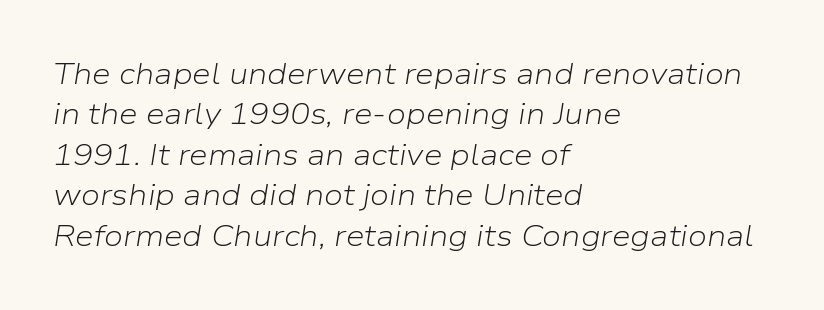
Descender tails drop into unmarked territory. It's the slanting kind of type. This sample uses plain, unmodified letter spacing. Typeset ragged right — the left edge is the straight one. Evenly set lines give the paragraph a standard silhouette. Bold? No — there's no thickening of the strokes.
